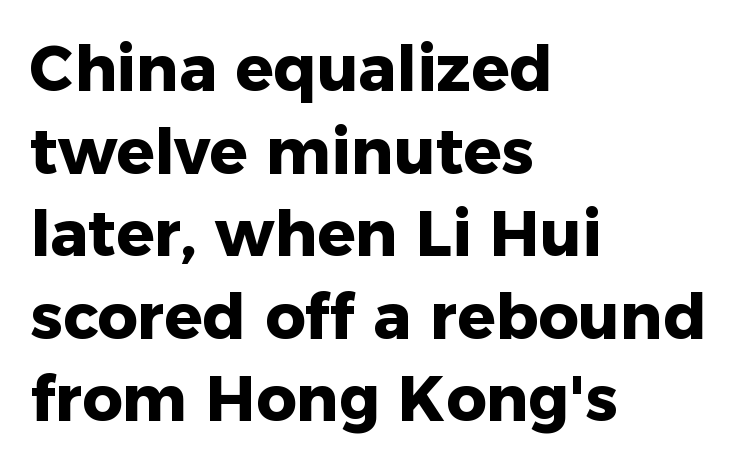
The image shows 63 px heavy sans-serif type, upright; set left-aligned, normal line spacing (1.31x), normal letter spacing, not underlined; low stroke contrast and a medium x-height.
